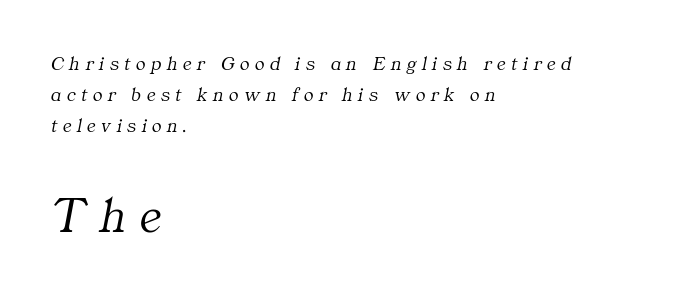
The image shows 50 px light serif type, italic (leaning right); set left-aligned, normal line spacing (1.56x), unusually wide letter spacing (+0.28 em), not underlined; the second (bottom) block is 2.5x larger; medium stroke contrast and a medium x-height.
